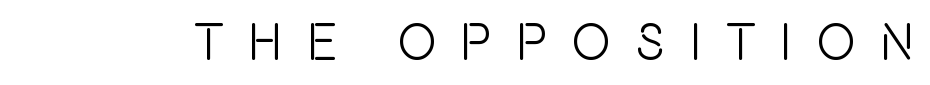
Italic: no, the glyphs are upright roman. You can tell from the bare stems that sans-serif type was used. Letters rest on an invisible, unmarked baseline. These lines are rendered in a variable-pitch font. The face used here is rendered with a markedly widened letterfit.
